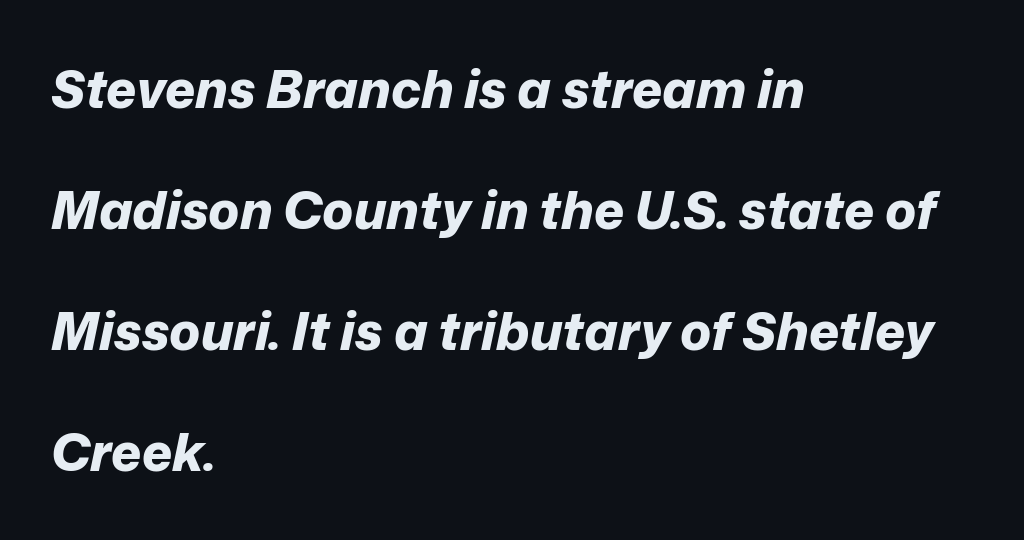
The rendering uses a large line-height, opening up the rows. Inter-character spacing is left at the font's built-in metrics. You could not count columns in this text — the font is proportionally spaced. A bare baseline throughout the passage. This rendering uses left alignment, leaving the right contour irregular.
